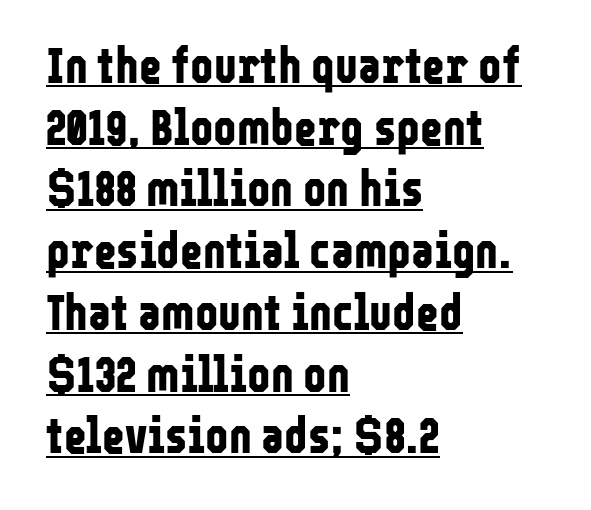
The image shows 49 px bold, condensed sans-serif type, upright; set left-aligned, normal line spacing (1.26x), normal letter spacing, underlined; low stroke contrast and a medium x-height.
